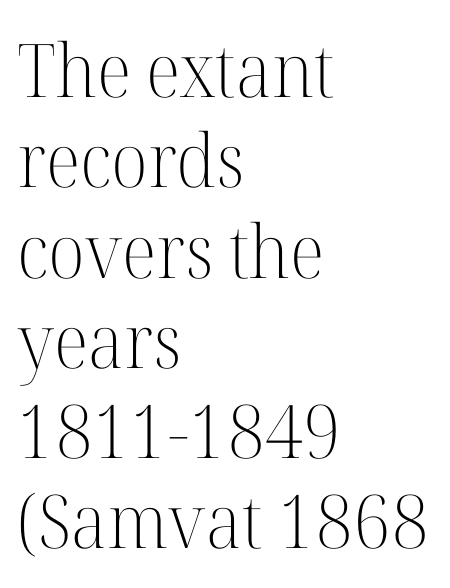
Honestly, there is no underline to notice here at all. Weight: not bold — regular or lighter. Think of a printed novel: that variable character pitch is what you see here. In CSS terms this would be text-align: left. Letter spacing: default.
